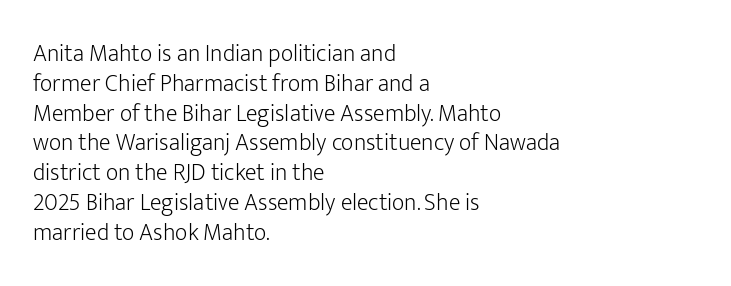
Q: Is the text bold? A: No.
Q: Is the text italic (slanted)? A: No, it is upright.
Q: Is the text underlined? A: No.
Q: How is the paragraph aligned? A: Left-aligned.
Q: Is the spacing between letters normal or unusually wide? A: Normal.
